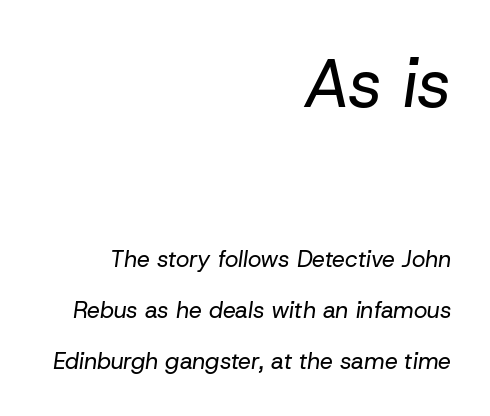
The image shows 68 px regular-weight type, italic (leaning right); set right-aligned, loose line spacing (2.22x), normal letter spacing, not underlined; the first (top) block is 2.96x larger; low stroke contrast and a medium x-height.
